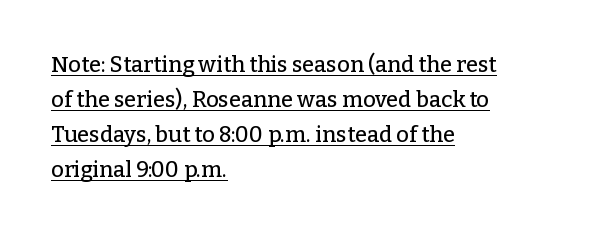
Q: Is the text italic (slanted)? A: No, it is upright.
Q: Is the text underlined? A: Yes.
Q: How is the paragraph aligned? A: Left-aligned.
Q: Is the spacing between letters normal or unusually wide? A: Normal.
Q: Is the spacing between lines tight, normal or loose? A: Normal.
